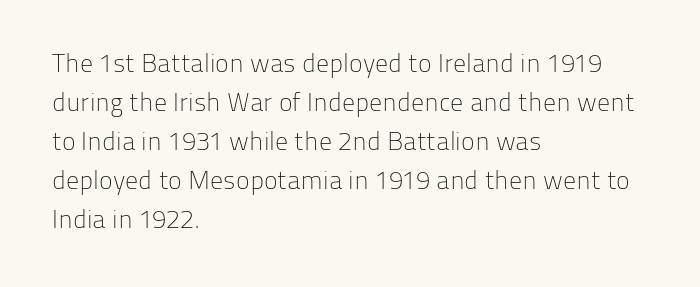
The image shows 26 px text type, upright; set left-aligned, normal line spacing (1.5x), normal letter spacing, not underlined.
